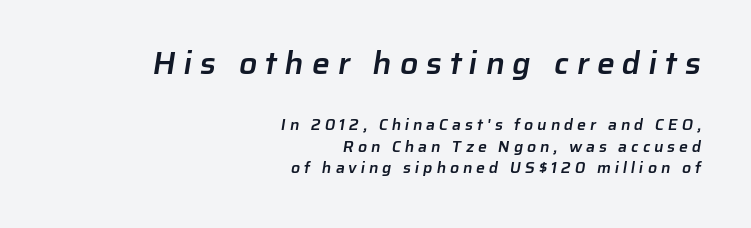
Layout note: lines flush right. A clean baseline with only descenders dipping below it. In terms of letterspacing, this is a distinctly airy, spread setting. Note the varied advance widths — an 'i' is clearly narrower than an 'm'.
